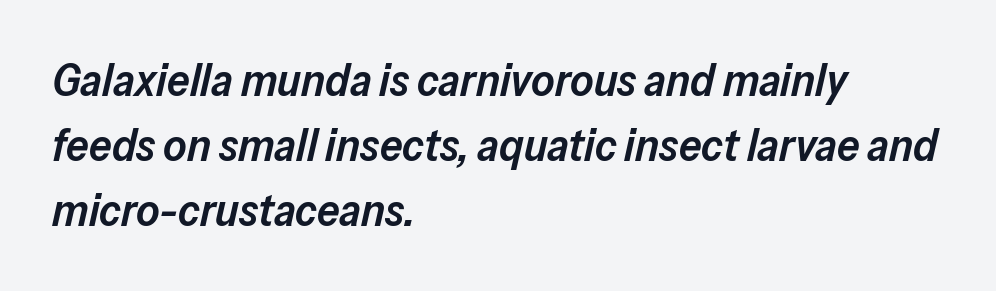
Q: Is the text bold? A: Semi-bold.
Q: Is the text italic (slanted)? A: Yes, it leans right by about 13 degrees.
Q: Is the text underlined? A: No.
Q: How is the paragraph aligned? A: Left-aligned.
Q: Is the spacing between letters normal or unusually wide? A: Normal.
Q: Is the spacing between lines tight, normal or loose? A: Normal.
Q: Width (condensed, normal, or wide)? A: Normal.
Q: Stroke contrast? A: Low.
Q: x-height? A: Medium.
Q: Monospaced? A: No.
